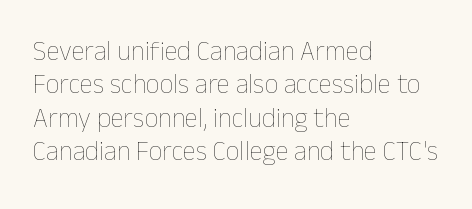
Q: Is the text bold? A: No.
Q: Is the text italic (slanted)? A: No, it is upright.
Q: Is the text underlined? A: No.
Q: How is the paragraph aligned? A: Left-aligned.
Q: Is the spacing between letters normal or unusually wide? A: Normal.
